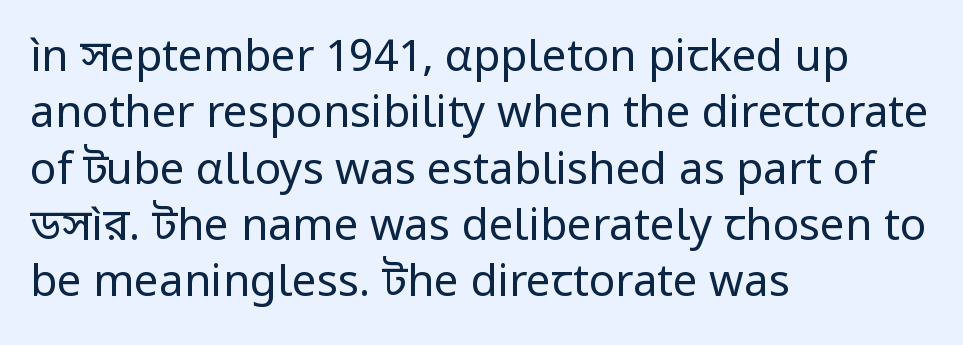
The image shows 44 px regular-weight sans-serif type, upright; set left-aligned, normal line spacing (1.28x), normal letter spacing, not underlined; low stroke contrast and a medium x-height.
